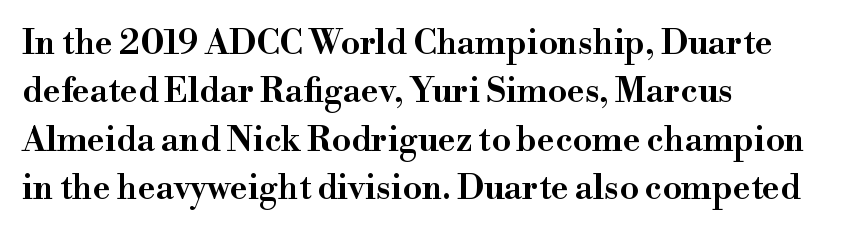
A bare baseline throughout the passage. Typeset ragged right — the left edge is the straight one. Whoever set this chose a conventional vertical rhythm. How are the letters spaced? Ordinarily, with no added tracking. The text was rendered using a seriffed face with decorative stroke endings. The passage shown is typed in a proportional face where columns would drift.
